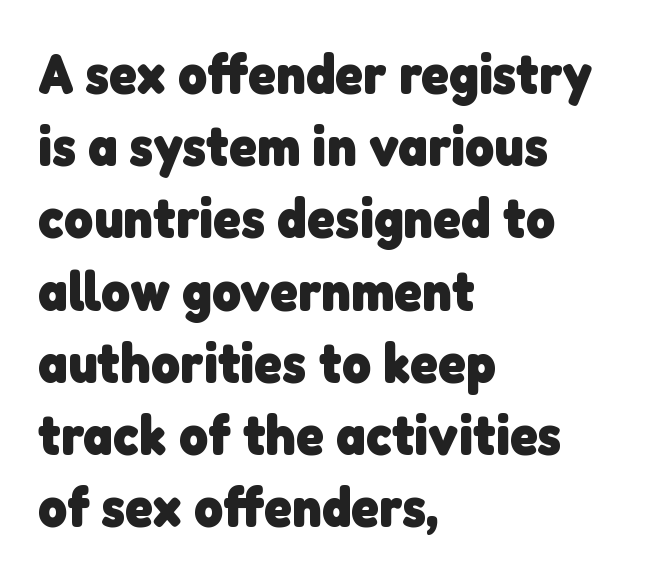
{"serif": "no", "bold": "yes", "weight": "heavy", "width": "normal", "stroke_contrast": "low", "x_height": "medium", "monospaced": "no", "underline": "no", "align": "left", "line_spacing": "normal", "line_spacing_ratio": 1.29, "letter_spacing": "normal", "letter_spacing_em": 0.0, "glyph_px": 56}
